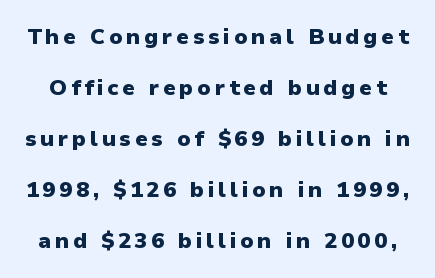
Q: Is the text bold? A: Yes.
Q: Is the text italic (slanted)? A: No, it is upright.
Q: Is the text underlined? A: No.
Q: Is the spacing between lines tight, normal or loose? A: Loose.
